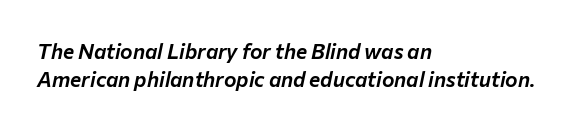
{"italic": "yes", "lean": "right", "slant_degrees": 12, "underline": "no", "align": "left", "line_spacing": "normal", "line_spacing_ratio": 1.35, "letter_spacing": "normal", "letter_spacing_em": 0.0, "glyph_px": 21}
